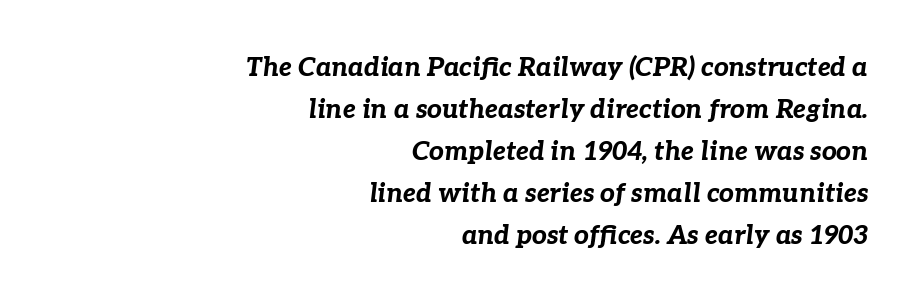
The gap between lines stays unmarked. The letters are slanted; this is an italic face. The typesetter chose a ragged-left arrangement here. How heavy is the stroke? Heavy — this is a bold. What's the leading like? Ordinary, nothing unusual. Tracking value appears to be zero — textbook default spacing.
